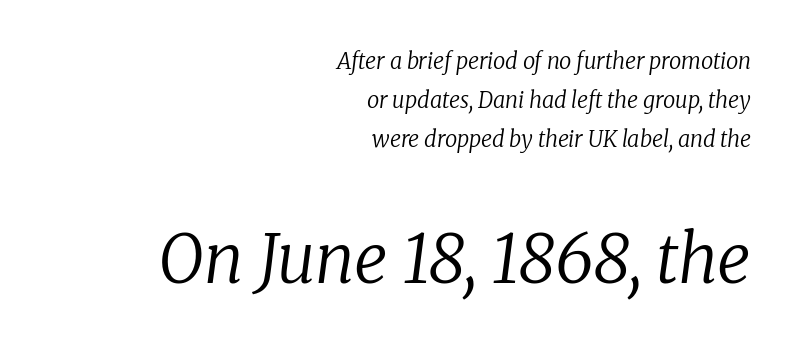
This is serif lettering, the kind often seen in printed books. The weight would be labelled regular, book, light, or lighter still. The space directly below the letters is spotless. Top chunk: small. Bottom chunk: large. Tracking here is standard; glyphs follow each other at the usual distance.
